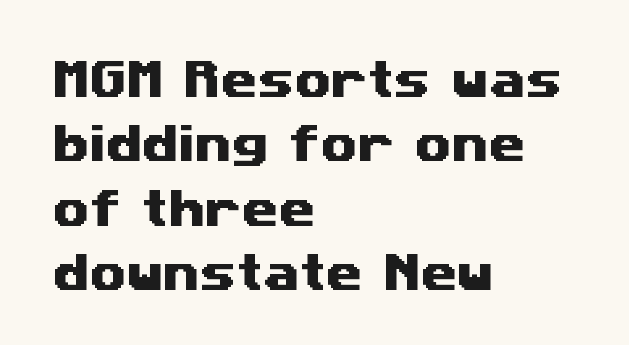
Any mark beneath the type? The region is blank. The passage is arranged the way most books set body copy — flush left. Stroke terminals: plain, sans-serif. The rows are spaced the way most documents space them.
